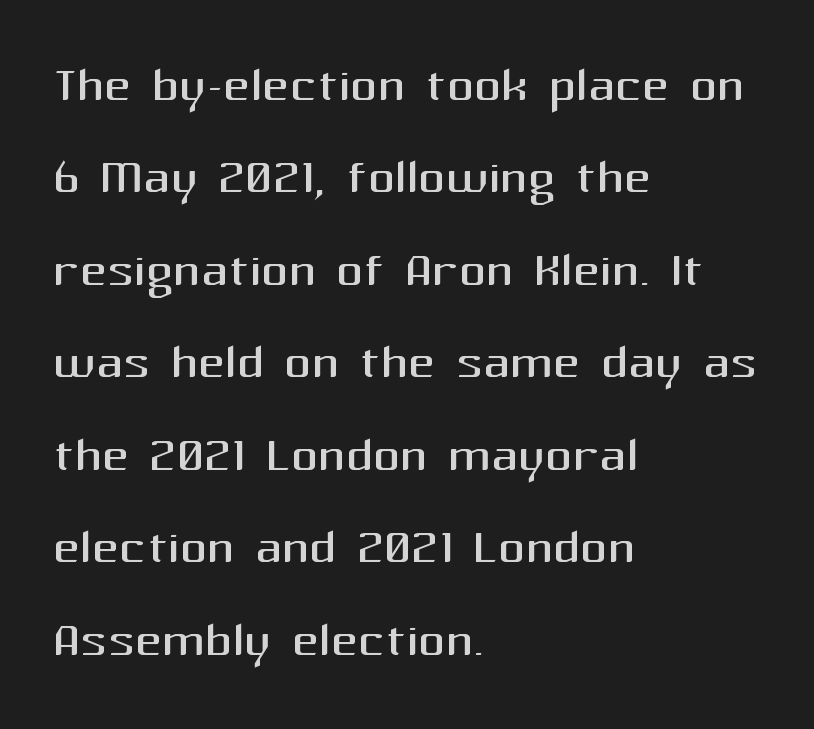
The leading is moderate, giving the passage an even texture. Each letter keeps its own natural width here, so spacing adapts to shape. The lettering holds an erect, upright posture throughout. Horizontally, the lines are justified to the leading edge only. Has an underline been added? It has not.
